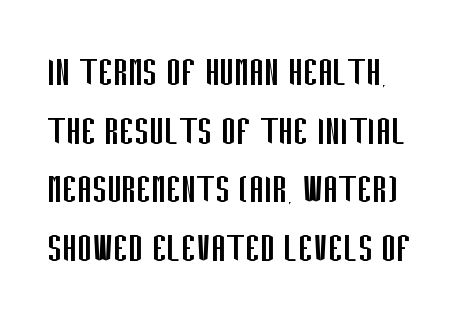
{"serif": "no", "italic": "no", "bold": "no", "weight": "regular", "width": "condensed", "stroke_contrast": "low", "x_height": "large", "monospaced": "no", "underline": "no", "line_spacing": "normal", "line_spacing_ratio": 1.33, "letter_spacing": "normal", "letter_spacing_em": 0.0, "glyph_px": 44}
